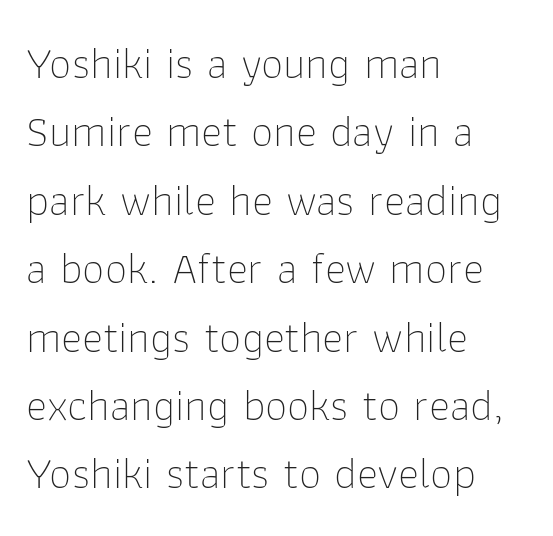
Heft: none added — not bold. Students, observe: this is what conventionally led text looks like. The passage shown is typed in a proportional face where columns would drift. Style check: upright.
